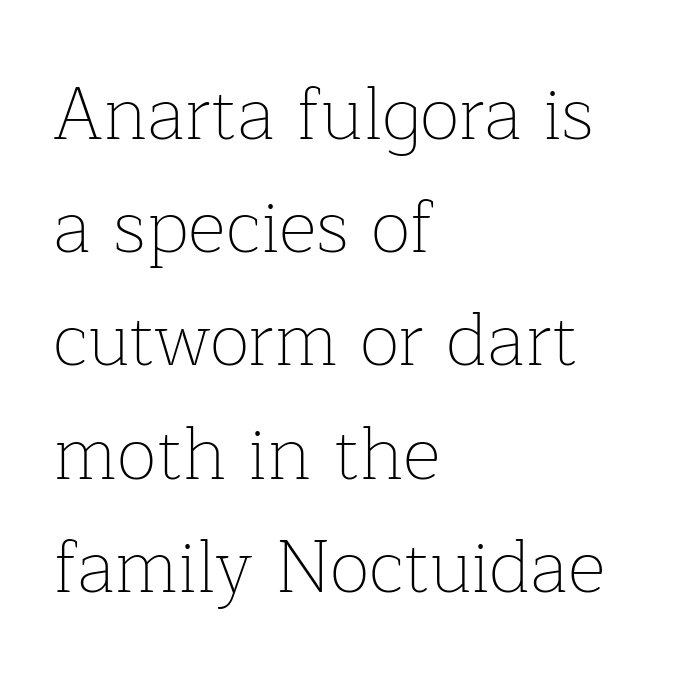
To sum up the face: it has serifs. What's the leading like? Ordinary, nothing unusual. The compositor pushed each line to the left boundary. The zone under the glyphs is completely vacant. The letterforms sit at book weight or below. The letters stand upright; this is a roman face.
